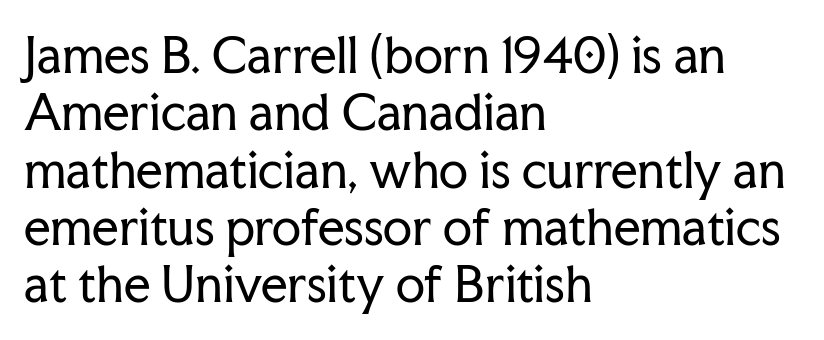
{"serif": "yes", "italic": "no", "bold": "no", "weight": "regular", "width": "normal", "stroke_contrast": "low", "x_height": "medium", "monospaced": "no", "underline": "no", "align": "left", "line_spacing_ratio": 1.22, "letter_spacing": "normal", "letter_spacing_em": 0.0, "glyph_px": 47}
